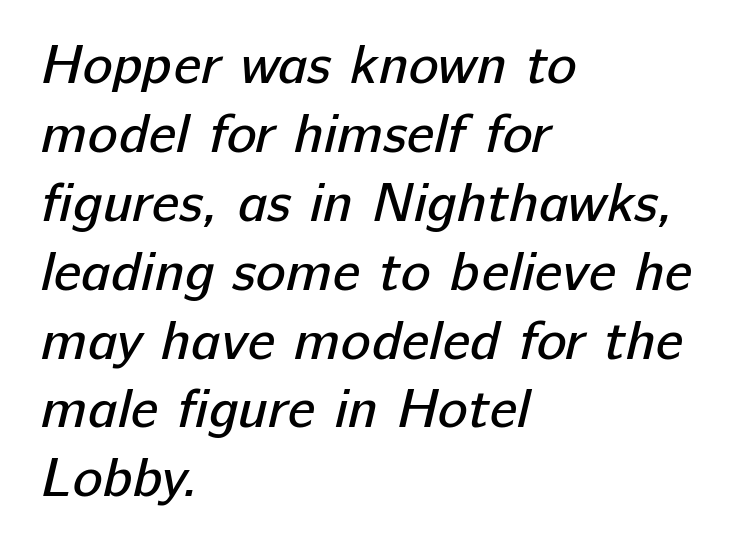
Serifs: no, the terminals of the letterforms are clean. Looks like regular typesetting: each glyph gets only the width it needs. Rule under the text: the space is simply empty. Heft: none added — not bold.
